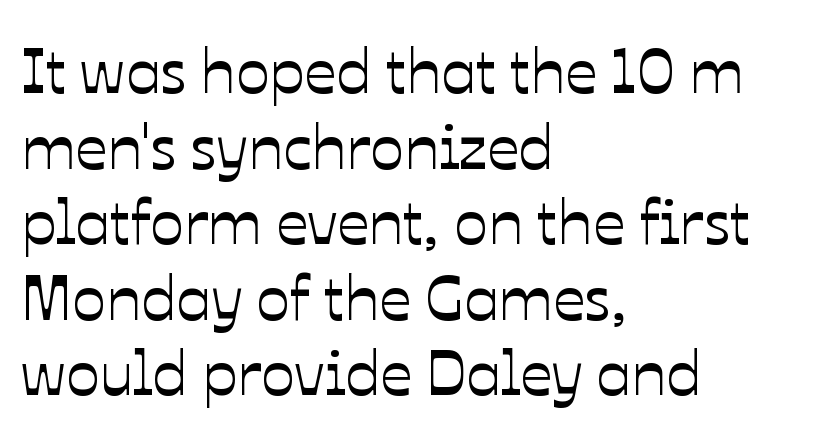
The image shows 63 px text type, upright; set left-aligned, line spacing 1.2x, normal letter spacing, not underlined; low stroke contrast and a medium x-height.
